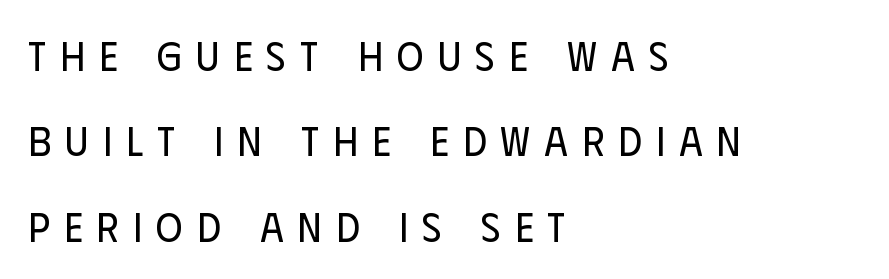
Unlike a traditional serif, this face leaves its strokes unadorned. The typeface has the unassuming heft of standard copy or less. The passage shown is not underscored anywhere. A typesetter would mark this as roman, not italic. Each line starts at the same left margin while the right side varies.
